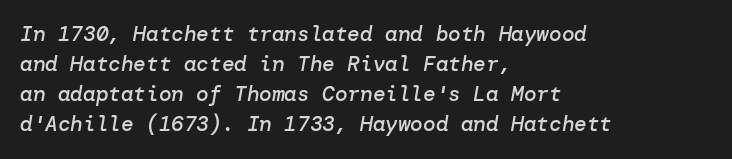
Q: Is the text bold? A: Semi-bold.
Q: Is the text italic (slanted)? A: Yes, it leans right by about 10 degrees.
Q: Is the text underlined? A: No.
Q: How is the paragraph aligned? A: Left-aligned.
Q: Is the spacing between letters normal or unusually wide? A: Normal.
Q: Is the spacing between lines tight, normal or loose? A: Normal.
